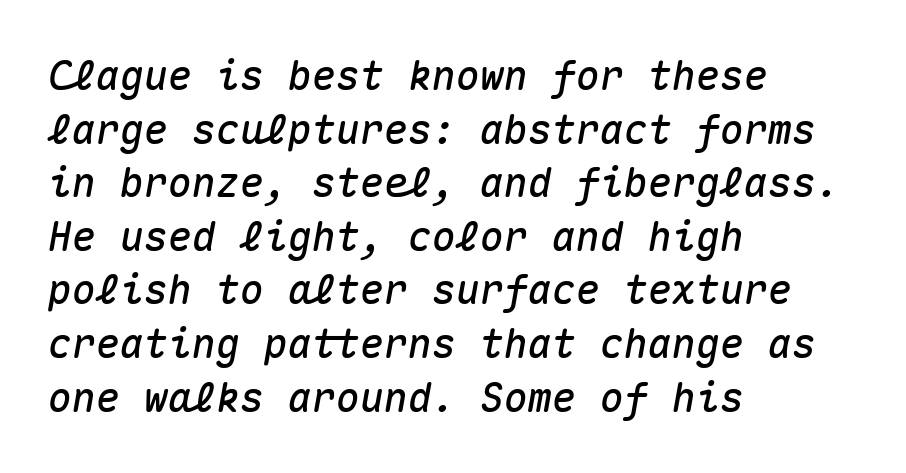
Q: Is the text italic (slanted)? A: Yes, it leans right by about 10 degrees.
Q: Is the text underlined? A: No.
Q: How is the paragraph aligned? A: Left-aligned.
Q: Is the spacing between letters normal or unusually wide? A: Normal.
Q: Is the spacing between lines tight, normal or loose? A: Normal.
Q: Width (condensed, normal, or wide)? A: Normal.
Q: Stroke contrast? A: Medium.
Q: x-height? A: Medium.
Q: Monospaced? A: Yes.
